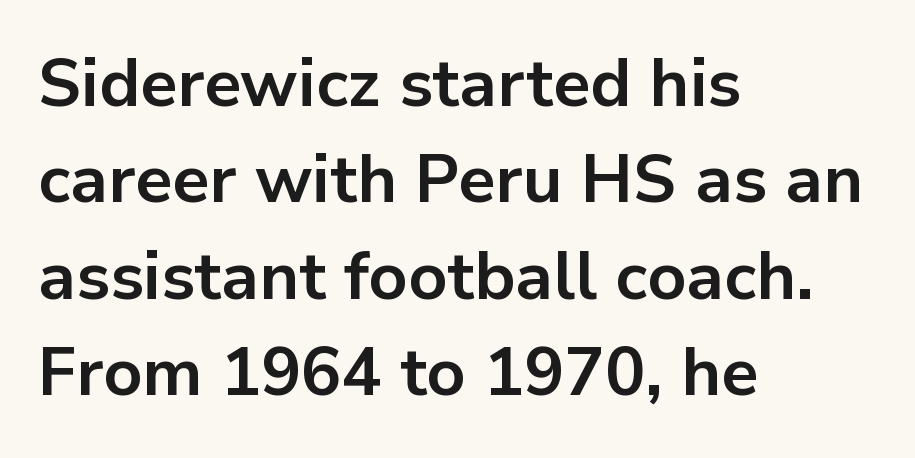
{"serif": "no", "italic": "no", "bold": "yes", "weight": "bold", "width": "normal", "stroke_contrast": "low", "x_height": "medium", "monospaced": "no", "underline": "no", "align": "left", "line_spacing": "normal", "line_spacing_ratio": 1.44, "letter_spacing": "normal", "letter_spacing_em": 0.0, "glyph_px": 67}
